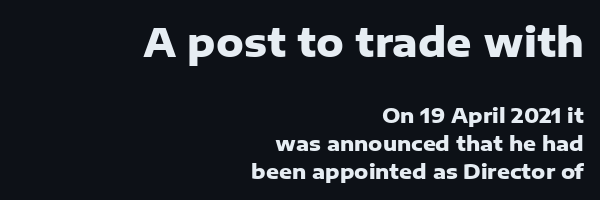
Q: Is the text bold? A: Yes.
Q: Is the text italic (slanted)? A: No, it is upright.
Q: Is the typeface a serif or a sans-serif typeface? A: Sans-serif.
Q: Is the text underlined? A: No.
Q: How is the paragraph aligned? A: Right-aligned.
Q: Is the spacing between letters normal or unusually wide? A: Normal.
Q: Is the spacing between lines tight, normal or loose? A: Normal.
Q: Which block of text is set in a larger size, the first (top) or the second (bottom)? A: The first (top) one.
Q: Width (condensed, normal, or wide)? A: Normal.
Q: Stroke contrast? A: Low.
Q: x-height? A: Medium.
Q: Monospaced? A: No.
